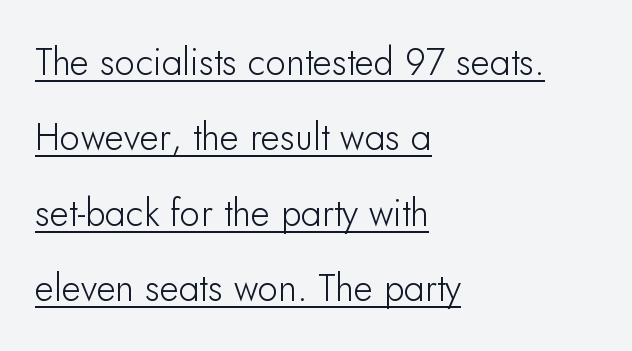
Stroke terminals: plain, sans-serif. Widely set lines give the paragraph a tall, airy silhouette. The lines in this sample share a left origin and differ only in where they stop. Compared with undecorated copy, this sample adds a rule below the words. Character widths vary here, with narrow letters taking less room than wide ones. Ascenders rise straight up at ninety degrees.
